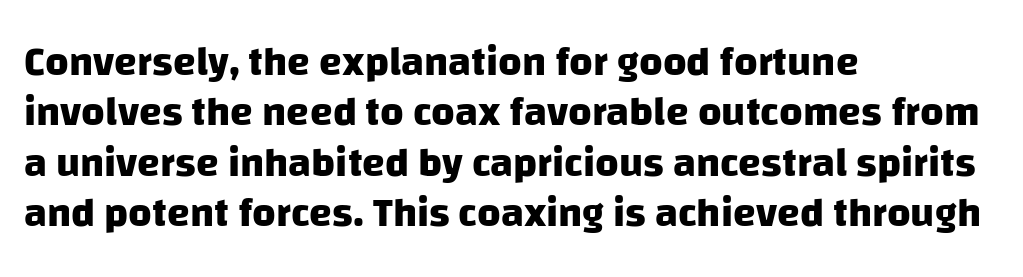
Q: Is the text bold? A: Yes.
Q: Is the typeface a serif or a sans-serif typeface? A: Sans-serif.
Q: Is the text underlined? A: No.
Q: How is the paragraph aligned? A: Left-aligned.
Q: Is the spacing between letters normal or unusually wide? A: Normal.
Q: Width (condensed, normal, or wide)? A: Normal.
Q: Stroke contrast? A: Low.
Q: x-height? A: Large.
Q: Monospaced? A: No.
